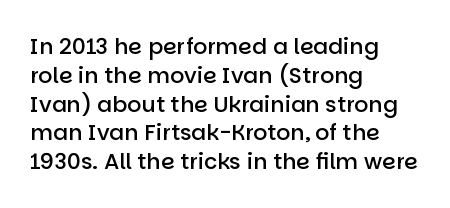
Q: Is the text bold? A: Semi-bold.
Q: Is the text italic (slanted)? A: No, it is upright.
Q: Is the text underlined? A: No.
Q: How is the paragraph aligned? A: Left-aligned.
Q: Is the spacing between letters normal or unusually wide? A: Normal.
Q: Is the spacing between lines tight, normal or loose? A: Normal.
